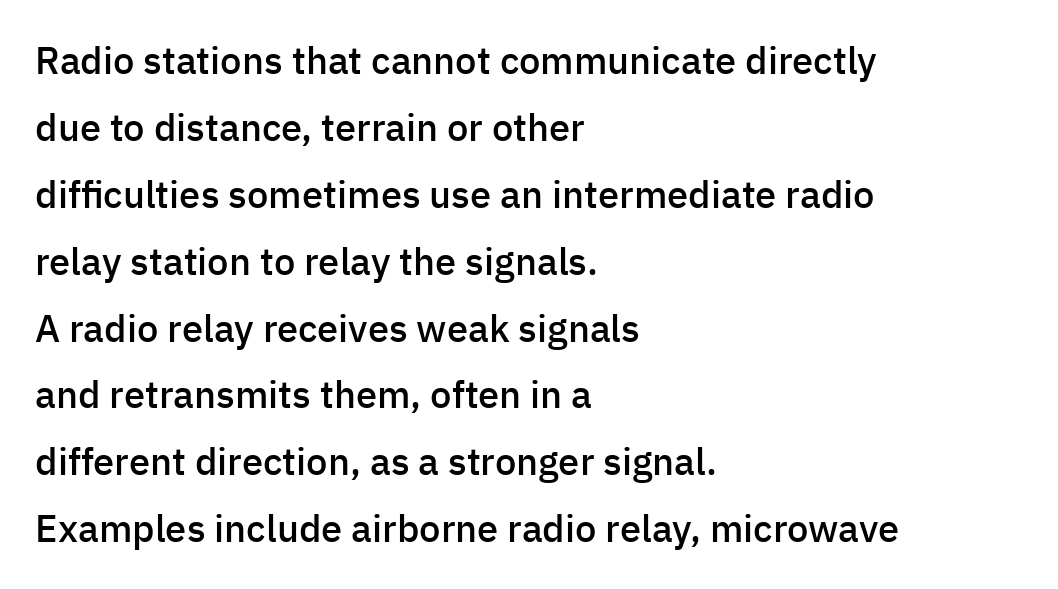
{"serif": "no", "italic": "no", "bold": "semi", "weight": "semibold", "width": "normal", "stroke_contrast": "low", "x_height": "medium", "monospaced": "no", "underline": "no", "align": "left", "line_spacing_ratio": 1.76, "letter_spacing": "normal", "letter_spacing_em": 0.0, "glyph_px": 38}
